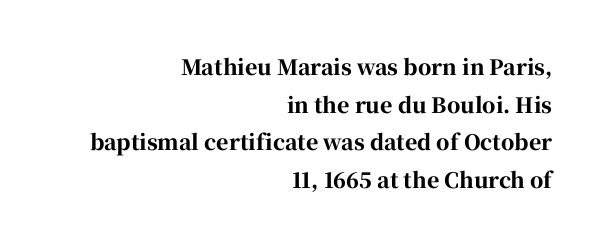
{"italic": "no", "bold": "yes", "underline": "no", "align": "right", "line_spacing_ratio": 1.79, "letter_spacing": "normal", "letter_spacing_em": 0.0, "glyph_px": 21}
